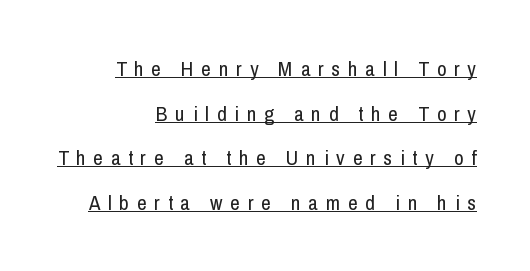
The image shows 21 px text type, upright; set right-aligned, loose line spacing (2.12x), unusually wide letter spacing (+0.37 em), underlined.
